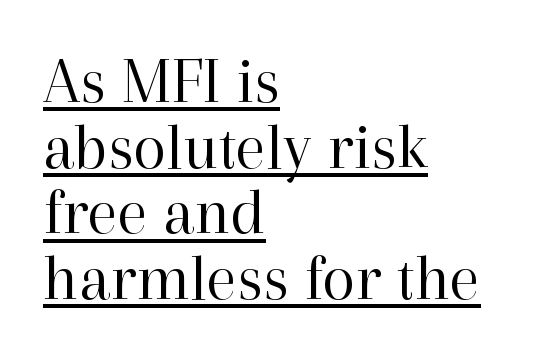
The image shows 67 px regular-weight serif type, upright; set left-aligned, tight line spacing (0.98x), normal letter spacing, underlined; high stroke contrast and a medium x-height.
